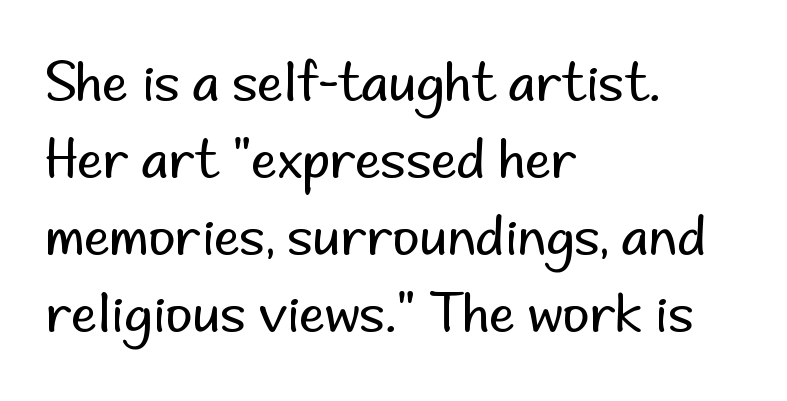
{"serif": "no", "italic": "no", "bold": "no", "weight": "regular", "width": "normal", "stroke_contrast": "low", "x_height": "small", "monospaced": "no", "underline": "no", "align": "left", "line_spacing": "normal", "line_spacing_ratio": 1.48, "letter_spacing": "normal", "letter_spacing_em": 0.0, "glyph_px": 52}
